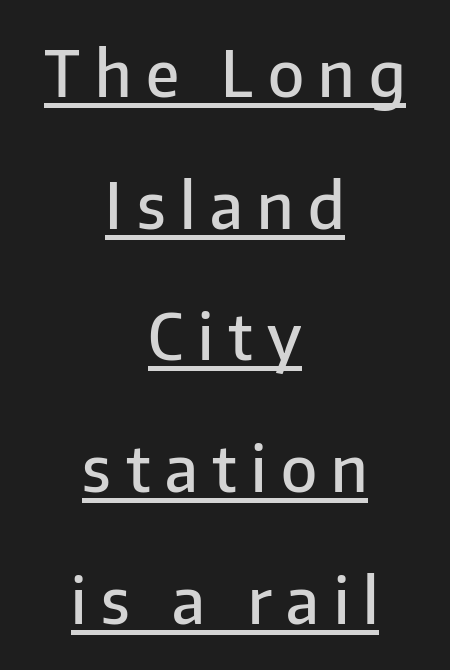
The image shows 63 px semibold sans-serif type, upright; set centered, loose line spacing (2.09x), unusually wide letter spacing (+0.23 em), underlined; low stroke contrast and a medium x-height.
